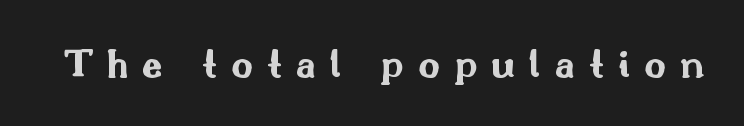
The image shows 42 px bold, wide sans-serif type, upright; set unusually wide letter spacing (+0.34 em), not underlined; medium stroke contrast and a small x-height.
